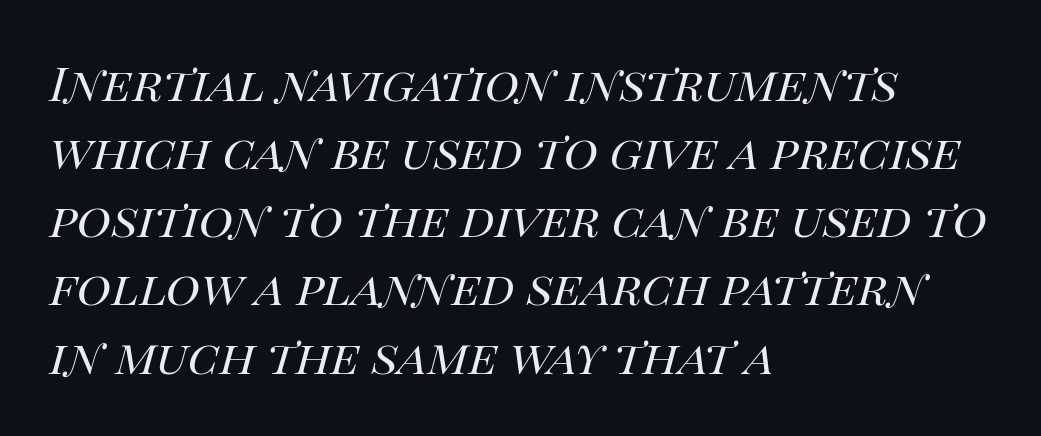
{"italic": "yes", "lean": "right", "slant_degrees": 14, "bold": "no", "weight": "regular", "width": "normal", "stroke_contrast": "high", "x_height": "large", "monospaced": "no", "underline": "no", "align": "left", "line_spacing": "normal", "line_spacing_ratio": 1.45, "letter_spacing": "normal", "letter_spacing_em": 0.0, "glyph_px": 47}
